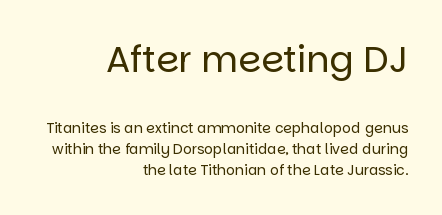
These lines sit exactly where default settings would place them. Is this a heavy cut? Hardly; it is regular or lighter. The rendering anchors every line to the right-hand side. In this sample the first text group is rendered at the bigger scale. The rendering uses natural spacing where letterforms have individual widths. If you drew a line through each stem, it would be perfectly vertical.
